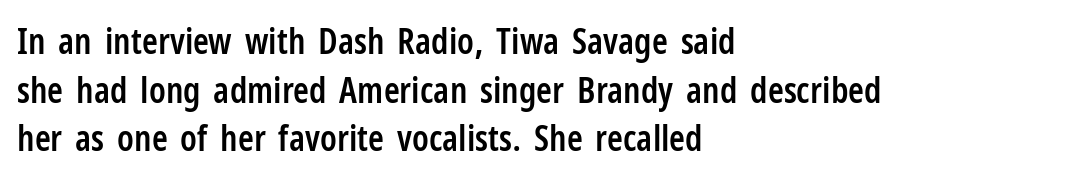
Letterform terminals end flat and unadorned throughout the passage. I'd describe the lettering as semibold — firm but not a full bold. Standard letterfit; no display-style spreading of the glyphs. Each row of text sits above clean, open space.
